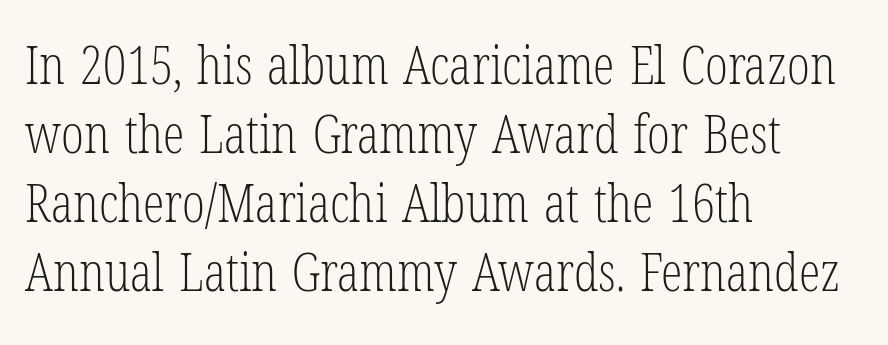
The image shows 54 px light, condensed serif type, upright; set left-aligned, normal line spacing (1.28x), normal letter spacing, not underlined; low stroke contrast and a medium x-height.
